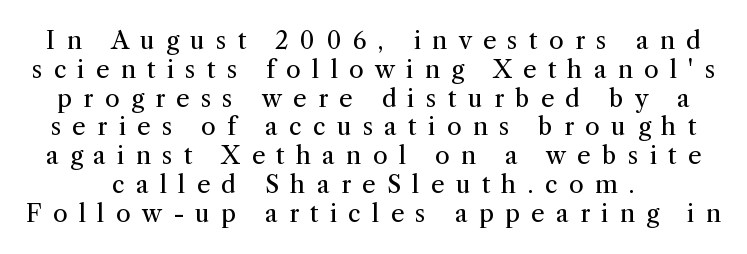
The rendering inserts visible extra space after every character. Honestly, there is no underline to notice here at all. This sample uses an upright cut, with every glyph sitting square on the baseline. The passage shown is not bold in any degree.
